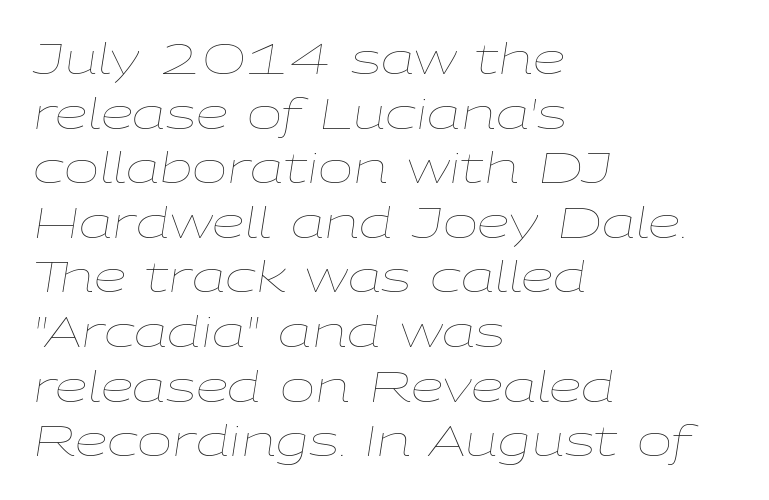
The image shows 42 px thin, wide type, italic (leaning right); set left-aligned, normal line spacing (1.3x), normal letter spacing, not underlined; low stroke contrast and a medium x-height.
